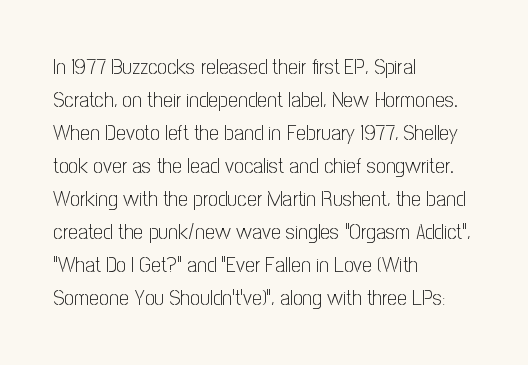
The image shows 22 px text type, upright; set left-aligned, normal line spacing (1.5x), normal letter spacing, not underlined.
